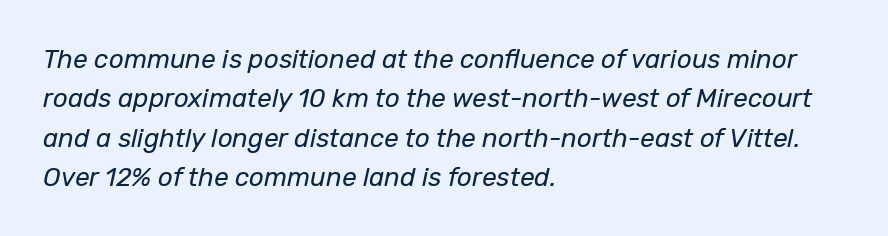
Q: Is the text bold? A: No.
Q: Is the text italic (slanted)? A: Yes, it leans right by about 12 degrees.
Q: Is the text underlined? A: No.
Q: How is the paragraph aligned? A: Left-aligned.
Q: Is the spacing between letters normal or unusually wide? A: Normal.
Q: Is the spacing between lines tight, normal or loose? A: Normal.
